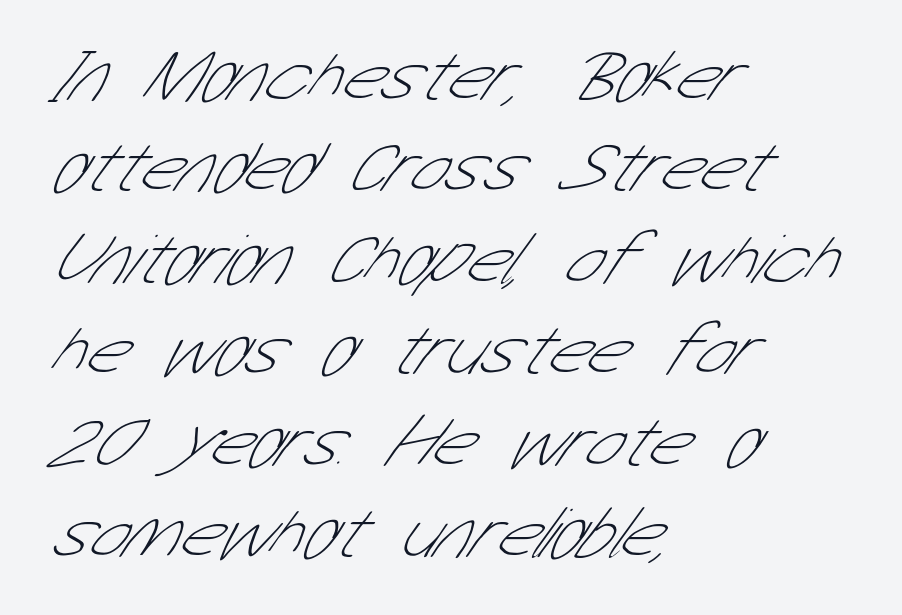
The image shows 72 px thin, condensed sans-serif type; set left-aligned, normal line spacing (1.27x), normal letter spacing, not underlined; low stroke contrast and a medium x-height.
